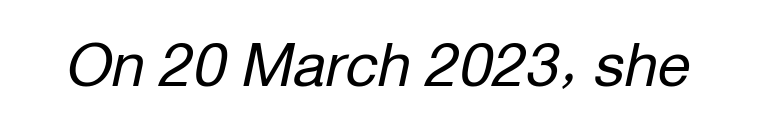
The foot of each line stays bare and open. The strokes carry an ordinary text weight at most. Inter-character spacing is left at the font's built-in metrics. Compared with ordinary roman type, these characters are visibly tilted. Do the characters align in a grid? No, the font is proportional.
